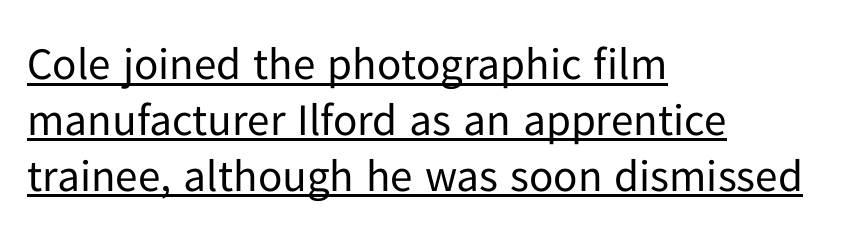
Is the stroke heavy? The answer is a plain regular-or-lighter. The rendering uses natural spacing where letterforms have individual widths. Has an underline been added? It has. Serifs: no, the terminals of the letterforms are clean.
